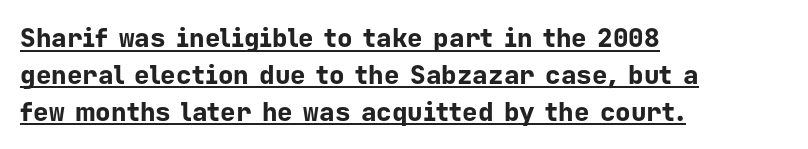
This sample uses plain, unmodified letter spacing. The words here are underlined. Compared with a centered layout, this one pins lines to the left instead. Strokes here are thick enough to call this a true bold. Does the lettering tilt? It doesn't — this is upright.
